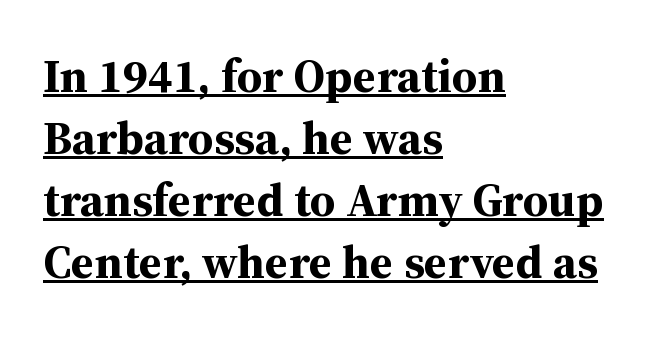
The image shows 47 px bold serif type, upright; set left-aligned, normal line spacing (1.32x), normal letter spacing, underlined; medium stroke contrast and a medium x-height.
